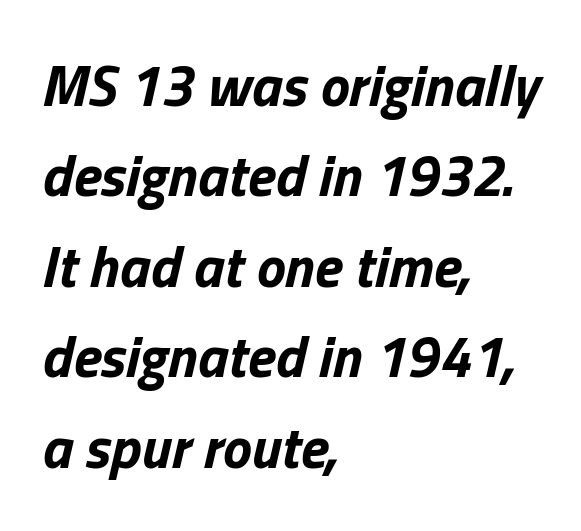
The image shows 58 px bold type, italic (leaning right); set left-aligned, normal line spacing (1.56x), normal letter spacing, not underlined; low stroke contrast and a medium x-height.
